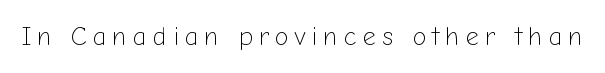
Q: Is the text bold? A: No.
Q: Is the text italic (slanted)? A: No, it is upright.
Q: Is the text underlined? A: No.
Q: Is the spacing between letters normal or unusually wide? A: Unusually wide.
